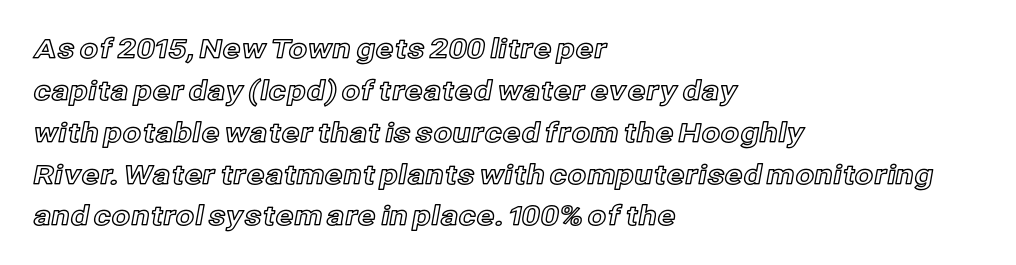
Q: Is the text italic (slanted)? A: Yes.
Q: Is the text underlined? A: No.
Q: How is the paragraph aligned? A: Left-aligned.
Q: Is the spacing between letters normal or unusually wide? A: Normal.
Q: Is the spacing between lines tight, normal or loose? A: Normal.
